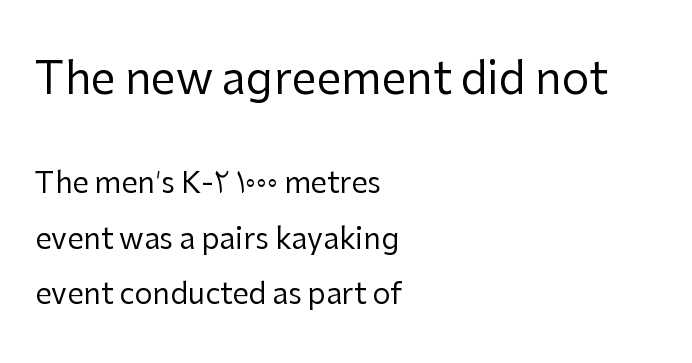
The image shows 44 px regular-weight sans-serif type, upright; set left-aligned, loose line spacing (1.91x), normal letter spacing, not underlined; the first (top) block is 1.52x larger; low stroke contrast and a medium x-height.
